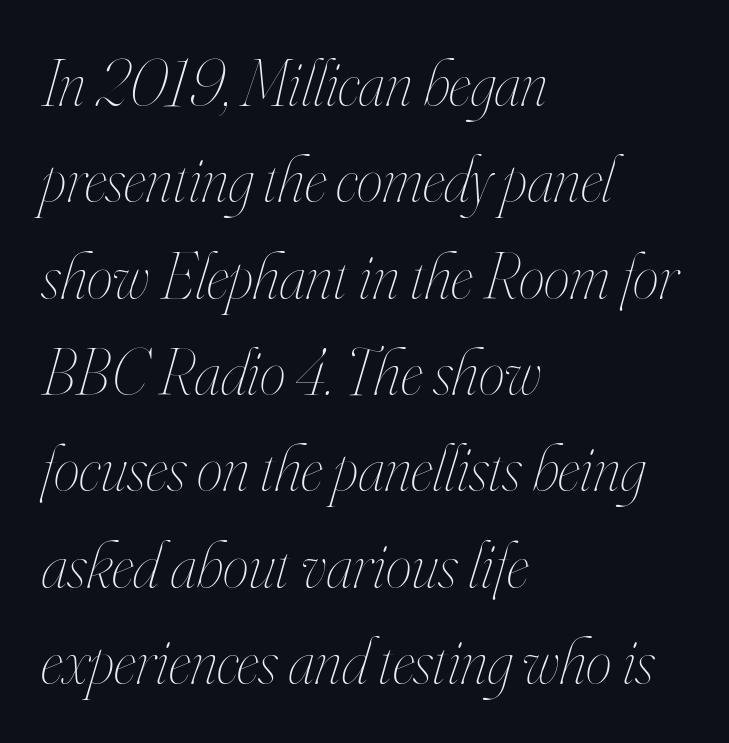
The image shows 66 px thin, condensed type, italic (leaning right); set left-aligned, normal line spacing (1.46x), normal letter spacing, not underlined; high stroke contrast and a small x-height.
